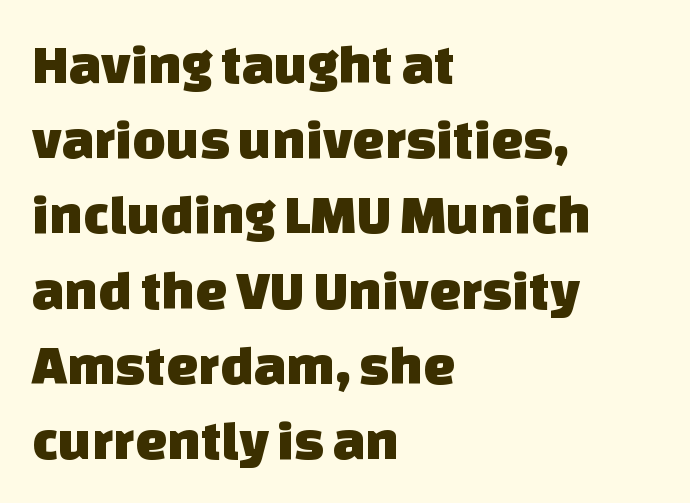
Q: Is the typeface a serif or a sans-serif typeface? A: Sans-serif.
Q: Is the text underlined? A: No.
Q: How is the paragraph aligned? A: Left-aligned.
Q: Is the spacing between letters normal or unusually wide? A: Normal.
Q: Is the spacing between lines tight, normal or loose? A: Normal.
Q: Width (condensed, normal, or wide)? A: Normal.
Q: Stroke contrast? A: Low.
Q: x-height? A: Large.
Q: Monospaced? A: No.
